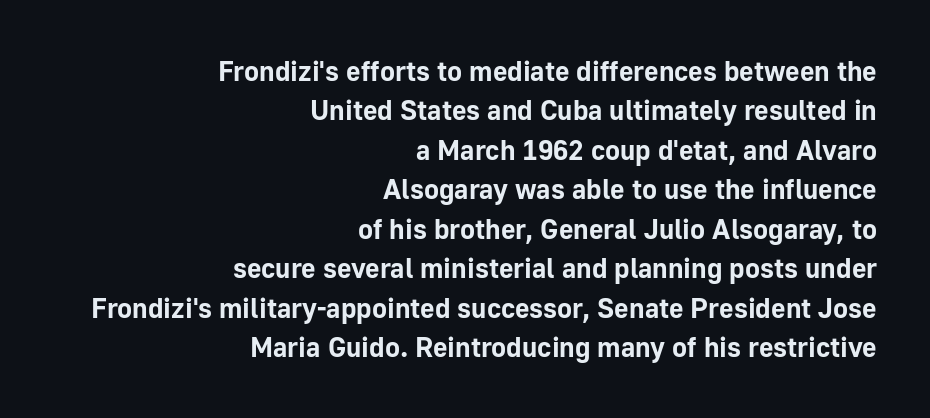
The image shows 28 px bold sans-serif type, upright; set right-aligned, normal line spacing (1.41x), normal letter spacing, not underlined; low stroke contrast and a medium x-height.
